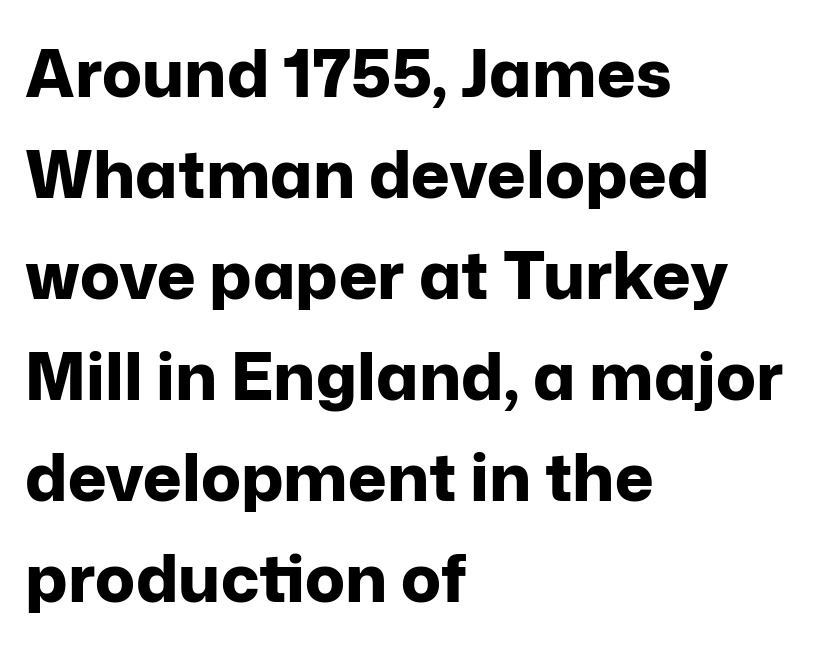
{"serif": "no", "italic": "no", "bold": "yes", "weight": "bold", "width": "normal", "stroke_contrast": "low", "x_height": "medium", "monospaced": "no", "underline": "no", "align": "left", "line_spacing": "normal", "line_spacing_ratio": 1.53, "letter_spacing": "normal", "letter_spacing_em": 0.0, "glyph_px": 66}
